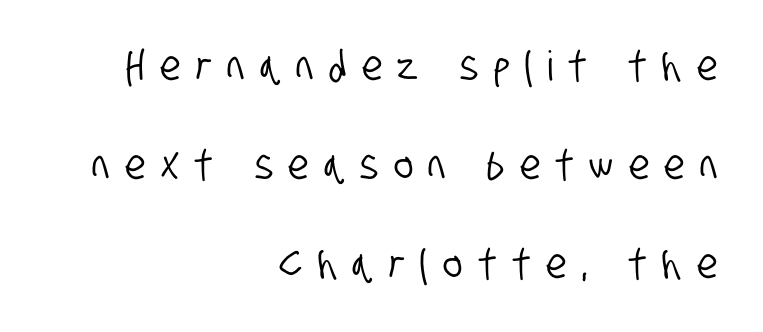
The image shows 41 px condensed sans-serif type; set right-aligned, loose line spacing (2.41x), unusually wide letter spacing (+0.38 em), not underlined; low stroke contrast and a large x-height.
